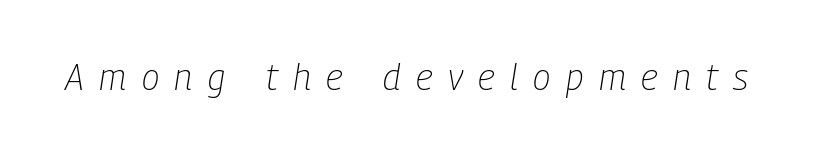
The font's italic variant was chosen for this text. Unbolded letterforms with no extra heft. These lines are rendered in a variable-pitch font. Compared with typical body copy, the letter spacing here is much looser.
